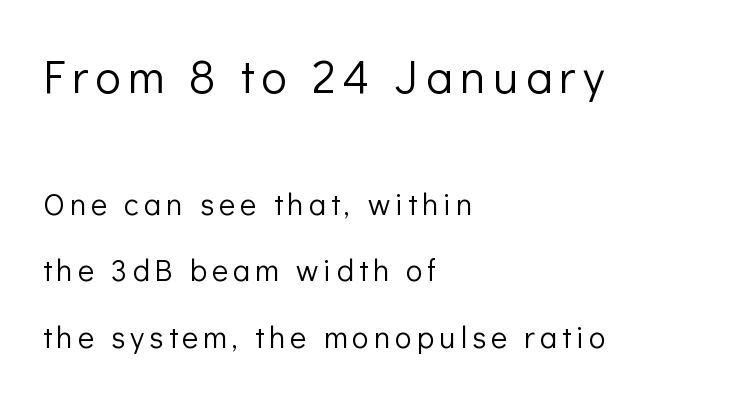
The image shows 47 px light sans-serif type, upright; set left-aligned, loose line spacing (2.15x), not underlined; the first (top) block is 1.52x larger; low stroke contrast and a medium x-height.
